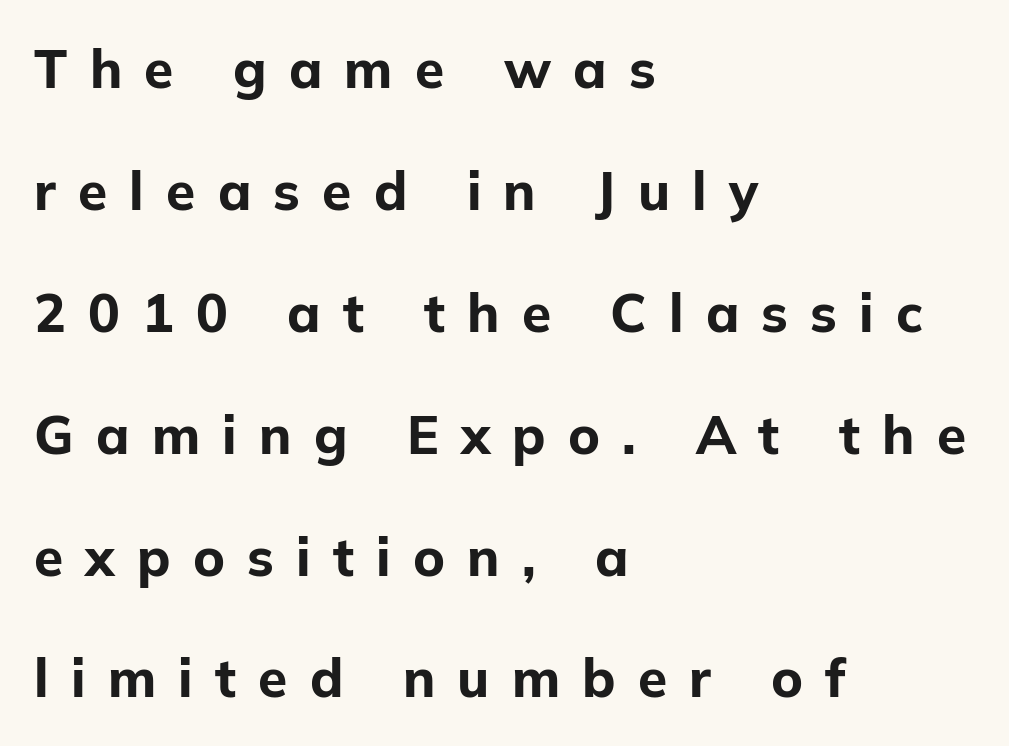
The image shows 53 px bold sans-serif type, upright; set left-aligned, loose line spacing (2.3x), unusually wide letter spacing (+0.42 em), not underlined; low stroke contrast and a medium x-height.
